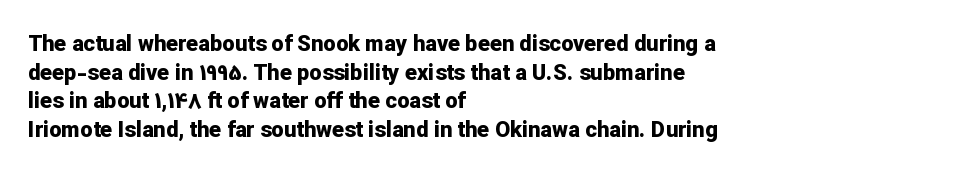
Teacher's note: observe the even left margin — that is flush-left alignment. You can tell it's not italic because the verticals are truly vertical. Words float on clear page, feet unadorned. The letterforms sit shoulder to shoulder at normal distance.
